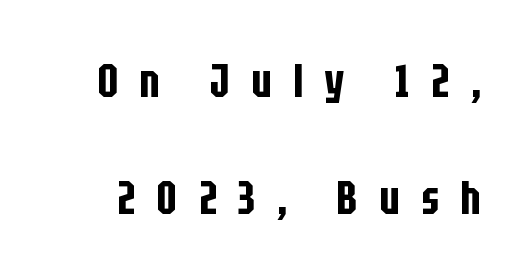
{"serif": "no", "italic": "no", "width": "condensed", "stroke_contrast": "low", "x_height": "large", "monospaced": "no", "underline": "no", "line_spacing": "loose", "line_spacing_ratio": 2.49, "letter_spacing": "wide", "letter_spacing_em": 0.46, "glyph_px": 47}
